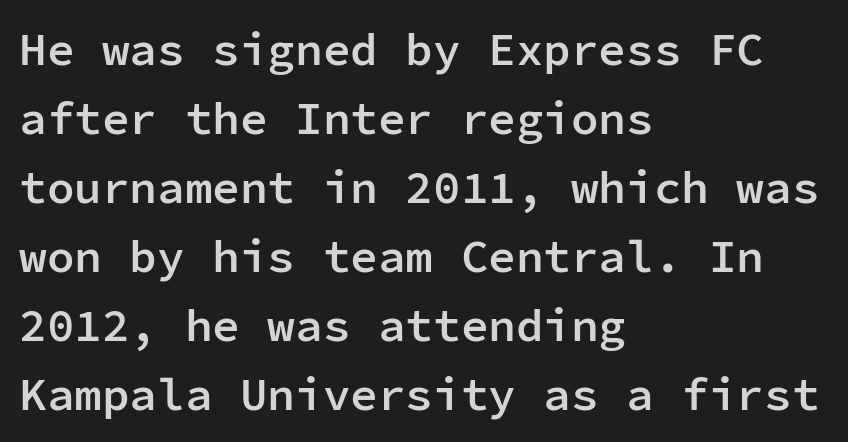
{"serif": "no", "italic": "no", "bold": "semi", "weight": "semibold", "width": "normal", "stroke_contrast": "low", "x_height": "medium", "monospaced": "yes", "underline": "no", "align": "left", "line_spacing": "normal", "line_spacing_ratio": 1.5, "letter_spacing": "normal", "letter_spacing_em": 0.0, "glyph_px": 46}
